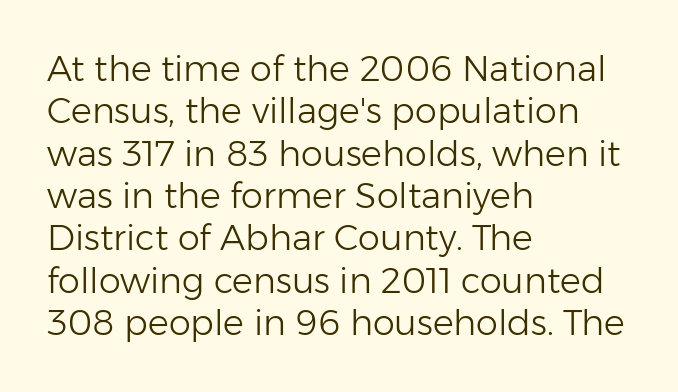
The image shows 35 px light sans-serif type, upright; set left-aligned, line spacing 1.21x, normal letter spacing, not underlined; low stroke contrast and a medium x-height.
